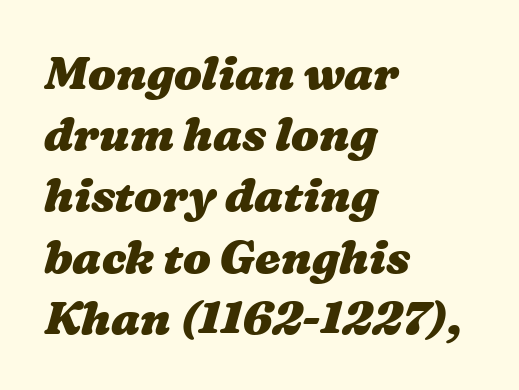
Horizontal bands of white between lines are of average thickness. Lines of text with bare space underneath. The line texture is even and compact thanks to regular tracking. The font is running at its bold setting. Left-aligned paragraph, ragged on the right.
